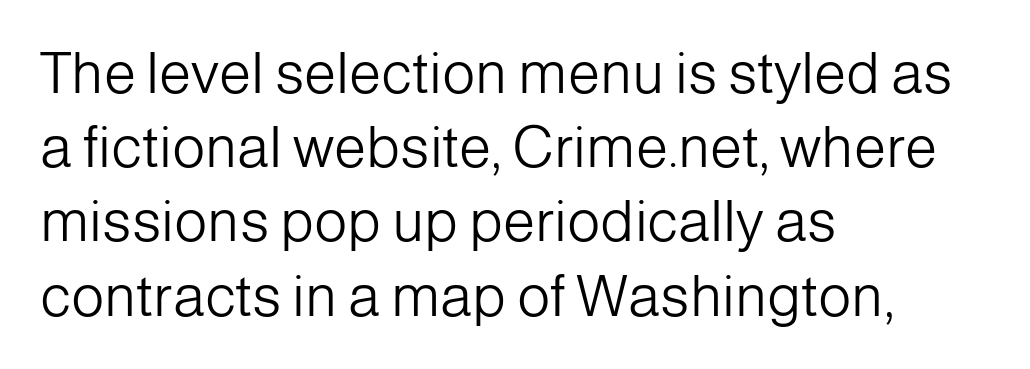
Q: Is the text bold? A: No.
Q: Is the text italic (slanted)? A: No, it is upright.
Q: Is the typeface a serif or a sans-serif typeface? A: Sans-serif.
Q: Is the text underlined? A: No.
Q: How is the paragraph aligned? A: Left-aligned.
Q: Is the spacing between letters normal or unusually wide? A: Normal.
Q: Is the spacing between lines tight, normal or loose? A: Normal.
Q: Width (condensed, normal, or wide)? A: Normal.
Q: Stroke contrast? A: Low.
Q: x-height? A: Medium.
Q: Monospaced? A: No.
